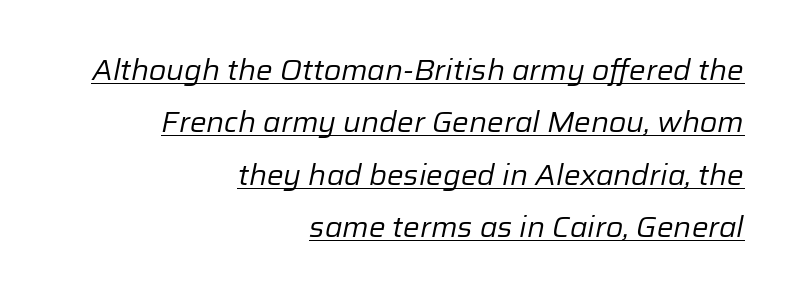
Q: Is the text bold? A: No.
Q: Is the text italic (slanted)? A: Yes, it leans right by about 12 degrees.
Q: Is the text underlined? A: Yes.
Q: How is the paragraph aligned? A: Right-aligned.
Q: Is the spacing between letters normal or unusually wide? A: Normal.
Q: Width (condensed, normal, or wide)? A: Normal.
Q: Stroke contrast? A: Low.
Q: x-height? A: Medium.
Q: Monospaced? A: No.
